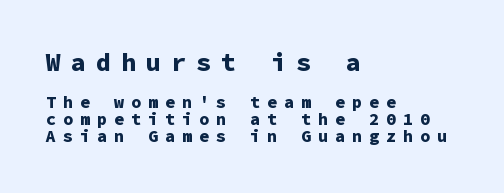
Block one is the big one; block two sits smaller underneath. Strong, thick strokes mark this as bold type. If you drew a ruler down the left edge, every line would touch it. You can tell it's not italic because the verticals are truly vertical.
